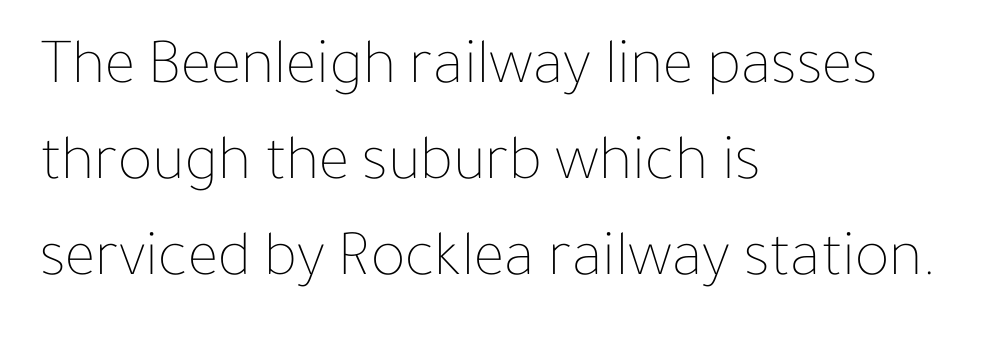
Q: Is the text bold? A: No.
Q: Is the text italic (slanted)? A: No, it is upright.
Q: Is the text underlined? A: No.
Q: How is the paragraph aligned? A: Left-aligned.
Q: Is the spacing between letters normal or unusually wide? A: Normal.
Q: Is the spacing between lines tight, normal or loose? A: Normal.
Q: Width (condensed, normal, or wide)? A: Normal.
Q: Stroke contrast? A: Low.
Q: x-height? A: Medium.
Q: Monospaced? A: No.
